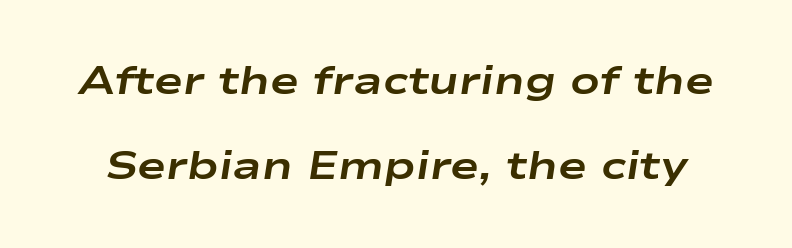
Has an underline been added? It has not. The font's italic variant was chosen for this text. Thick stems and heavy bowls — unmistakably bold. If you measured baseline to baseline, you'd find a long distance. Default kerning and tracking; the words read as compact shapes. A typesetter would call this proportional, since set widths differ per character.
